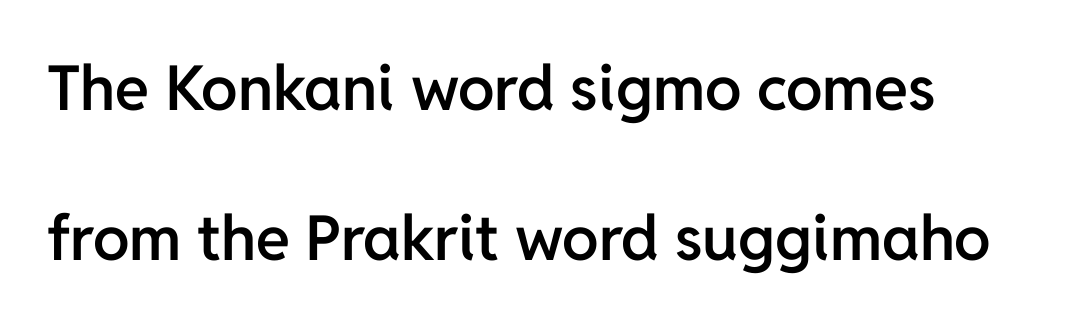
Glance below the letters and you will spot only blank space. The line-height multiplier appears high, well above default. How heavy is the stroke? Medium-heavy — a semibold, shy of bold. The passage shown is typed in a proportional face where columns would drift.
